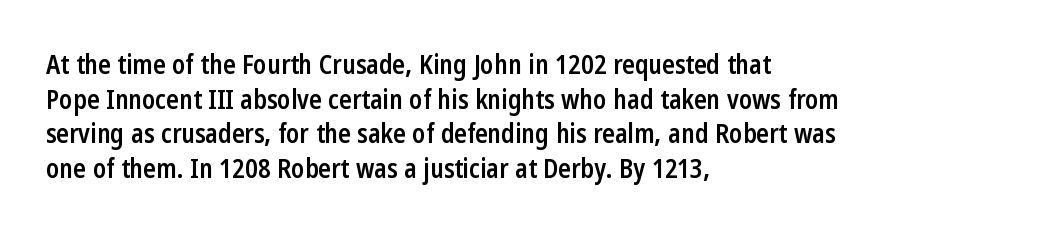
The image shows 26 px text type, upright; set left-aligned, normal line spacing (1.33x), normal letter spacing, not underlined.
